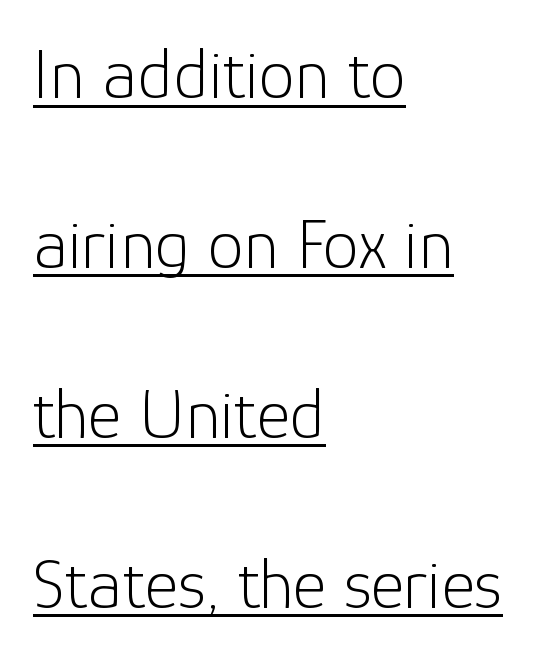
{"serif": "no", "italic": "no", "bold": "no", "weight": "light", "width": "normal", "stroke_contrast": "low", "x_height": "medium", "monospaced": "no", "underline": "yes", "align": "left", "line_spacing": "loose", "line_spacing_ratio": 2.36, "letter_spacing": "normal", "letter_spacing_em": 0.0, "glyph_px": 72}
